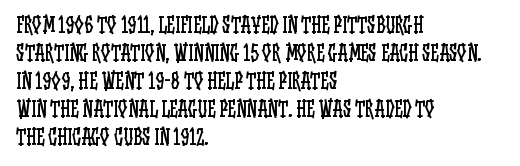
{"italic": "no", "bold": "no", "underline": "no", "align": "left", "line_spacing": "normal", "line_spacing_ratio": 1.33, "letter_spacing": "normal", "letter_spacing_em": 0.0, "glyph_px": 21}
